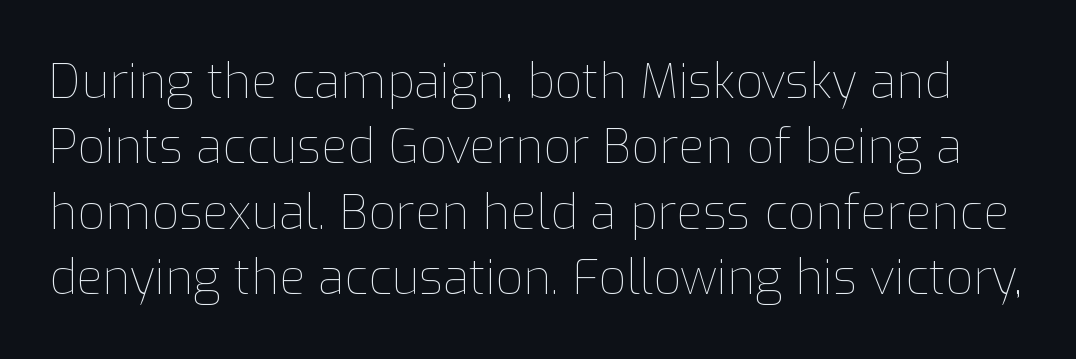
Q: Is the text bold? A: No.
Q: Is the text italic (slanted)? A: No, it is upright.
Q: Is the text underlined? A: No.
Q: Is the spacing between letters normal or unusually wide? A: Normal.
Q: Is the spacing between lines tight, normal or loose? A: Normal.
Q: Width (condensed, normal, or wide)? A: Normal.
Q: Stroke contrast? A: Low.
Q: x-height? A: Medium.
Q: Monospaced? A: No.
